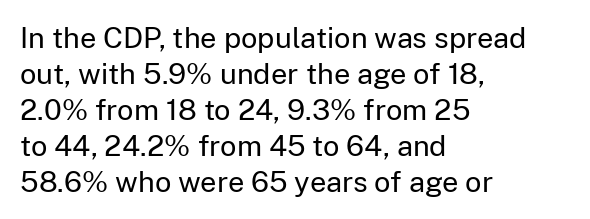
The image shows 29 px regular-weight sans-serif type, upright; set left-aligned, line spacing 1.24x, normal letter spacing, not underlined; low stroke contrast and a medium x-height.
